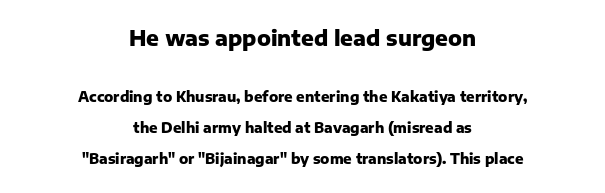
Q: Is the text bold? A: Yes.
Q: Is the text italic (slanted)? A: No, it is upright.
Q: Is the text underlined? A: No.
Q: How is the paragraph aligned? A: Centered.
Q: Is the spacing between letters normal or unusually wide? A: Normal.
Q: Is the spacing between lines tight, normal or loose? A: Loose.
Q: Which block of text is set in a larger size, the first (top) or the second (bottom)? A: The first (top) one.
